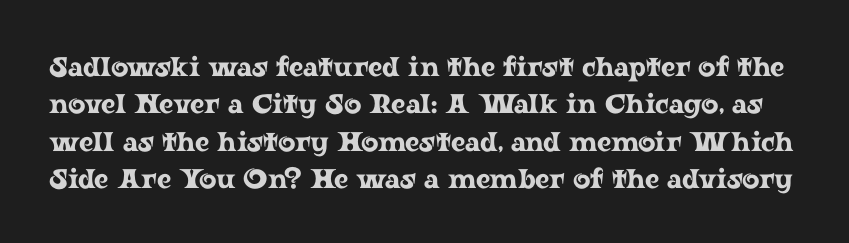
The passage shown is not underscored anywhere. What's the leading like? Ordinary, nothing unusual. The horizontal fit of the characters is conventional and even. Nope, not italic — everything's standing straight.
